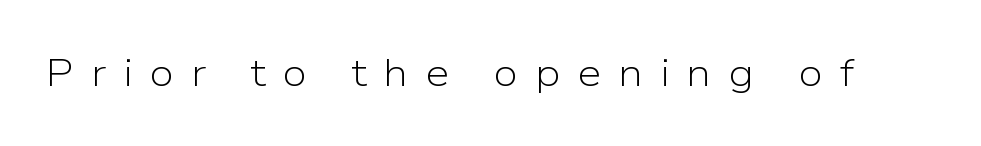
Q: Is the text bold? A: No.
Q: Is the text italic (slanted)? A: No, it is upright.
Q: Is the typeface a serif or a sans-serif typeface? A: Sans-serif.
Q: Is the text underlined? A: No.
Q: Is the spacing between letters normal or unusually wide? A: Unusually wide.
Q: Width (condensed, normal, or wide)? A: Normal.
Q: Stroke contrast? A: Low.
Q: x-height? A: Medium.
Q: Monospaced? A: No.
